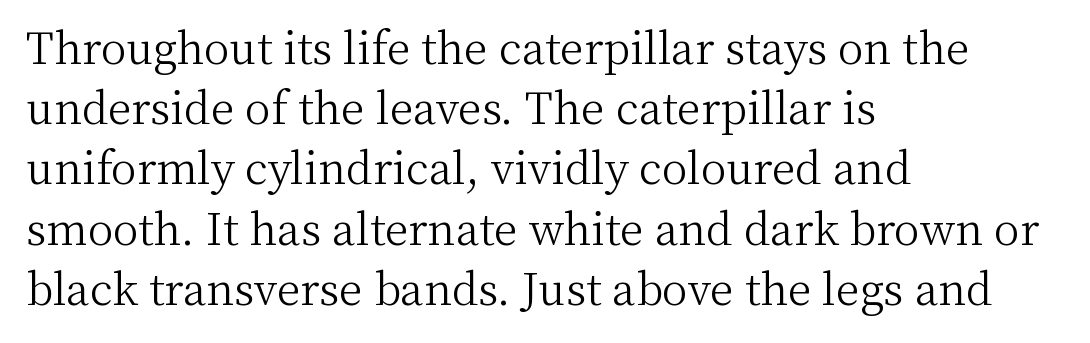
The image shows 43 px light serif type, upright; set left-aligned, normal line spacing (1.4x), normal letter spacing, not underlined; medium stroke contrast and a medium x-height.
